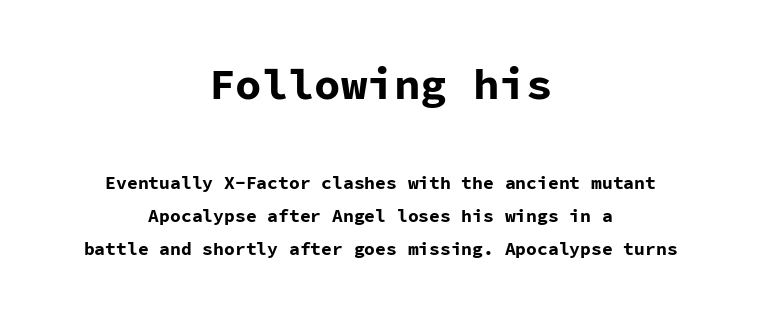
The first block has been scaled up relative to the second. Letterform terminals end flat and unadorned throughout the passage. Glyph-to-glyph distance matches everyday printed text. A typesetter would mark this as roman, not italic.
